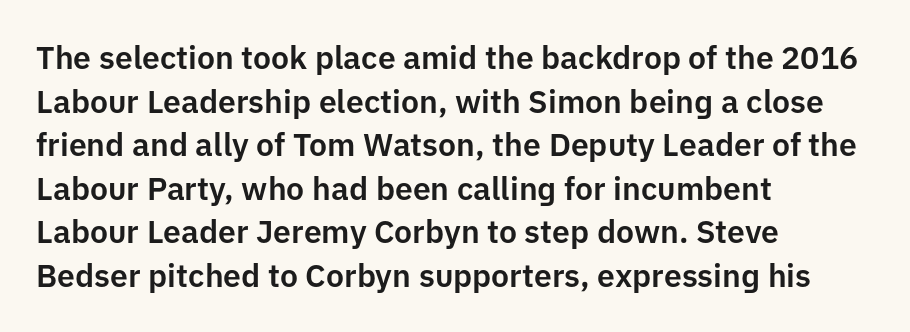
Spacing verdict: proportional, widths tailored to each character. Horizontally, the lines are justified to the leading edge only. The words here are not underlined. Spacing between characters is what you'd get straight out of the box. The lettering holds an erect, upright posture throughout. The face used here is a sans, in the tradition of grotesques and geometrics.
